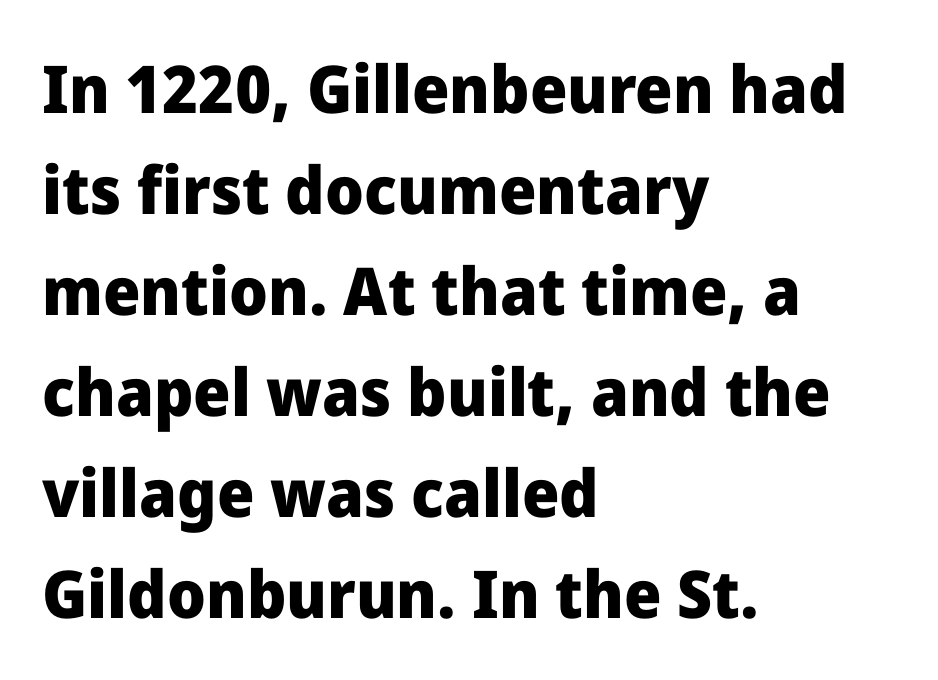
{"serif": "no", "italic": "no", "bold": "yes", "weight": "heavy", "width": "normal", "stroke_contrast": "low", "x_height": "medium", "monospaced": "no", "underline": "no", "align": "left", "line_spacing": "normal", "line_spacing_ratio": 1.53, "letter_spacing": "normal", "letter_spacing_em": 0.0, "glyph_px": 66}
